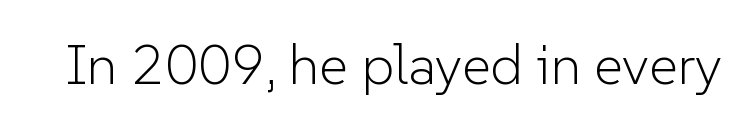
The image shows 56 px light sans-serif type, upright; set normal letter spacing, not underlined; low stroke contrast and a medium x-height.
